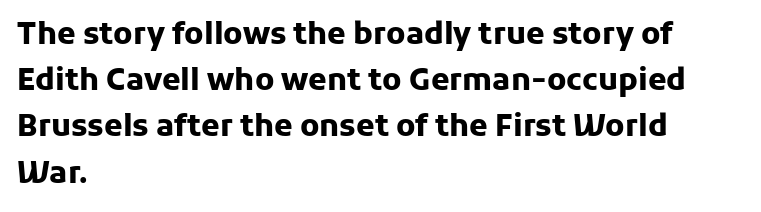
{"serif": "no", "italic": "no", "bold": "yes", "weight": "heavy", "width": "normal", "stroke_contrast": "low", "x_height": "medium", "monospaced": "no", "underline": "no", "align": "left", "line_spacing": "normal", "line_spacing_ratio": 1.54, "letter_spacing": "normal", "letter_spacing_em": 0.0, "glyph_px": 30}
